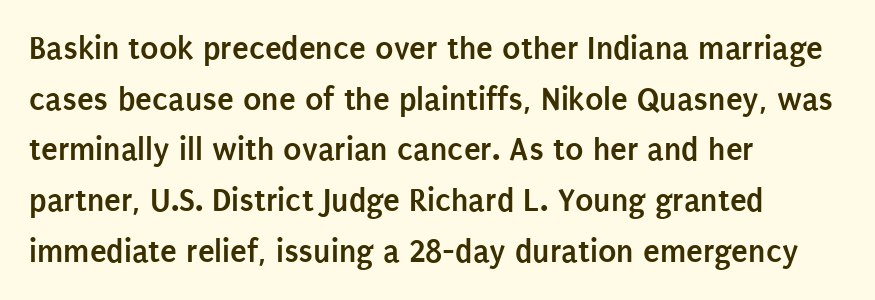
{"serif": "no", "italic": "no", "bold": "yes", "weight": "semibold", "width": "condensed", "stroke_contrast": "low", "x_height": "large", "monospaced": "no", "underline": "no", "align": "left", "line_spacing": "normal", "line_spacing_ratio": 1.49, "letter_spacing": "normal", "letter_spacing_em": 0.0, "glyph_px": 34}
